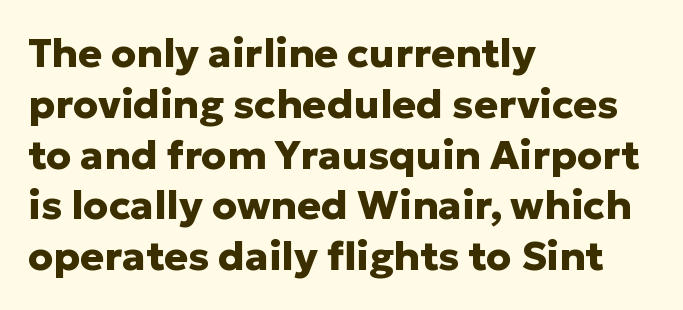
Typeset ragged right — the left edge is the straight one. How are the letters spaced? Ordinarily, with no added tracking. The glyphs are unaccompanied by any horizontal stroke below them. How heavy is the stroke? Heavy — this is a bold.
